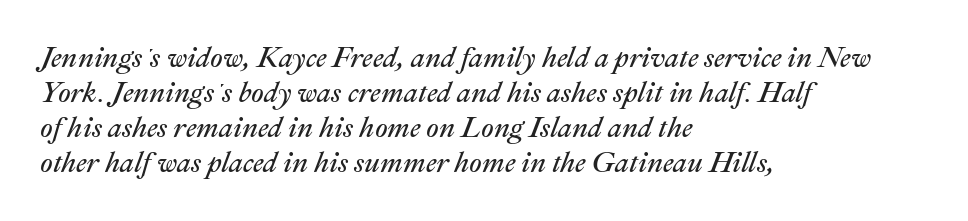
Q: Is the text bold? A: No.
Q: Is the text italic (slanted)? A: Yes, it leans right by about 22 degrees.
Q: Is the text underlined? A: No.
Q: How is the paragraph aligned? A: Left-aligned.
Q: Is the spacing between letters normal or unusually wide? A: Normal.
Q: Is the spacing between lines tight, normal or loose? A: Normal.
Q: Width (condensed, normal, or wide)? A: Normal.
Q: Stroke contrast? A: Medium.
Q: x-height? A: Medium.
Q: Monospaced? A: No.
